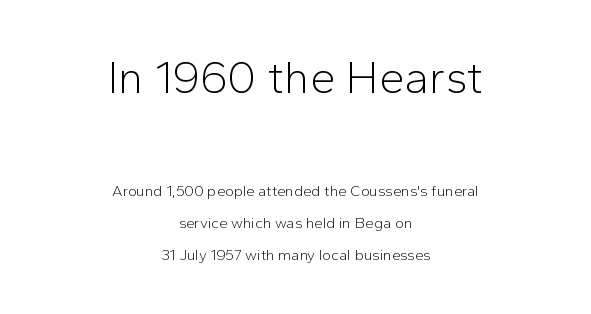
What stands out about the letter spacing? Nothing — it is the standard amount. Horizontal alignment here is central, giving a formal, balanced look. Unlike a traditional serif, this face leaves its strokes unadorned. Descender tails drop into unmarked territory. One glance says open: line gaps are wider than usual. In this sample the first text group is rendered at the bigger scale.
